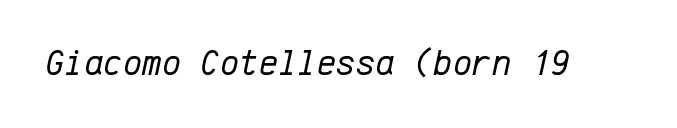
The image shows 37 px regular-weight type, italic (leaning right), monospaced; set normal letter spacing, not underlined; low stroke contrast and a medium x-height.
